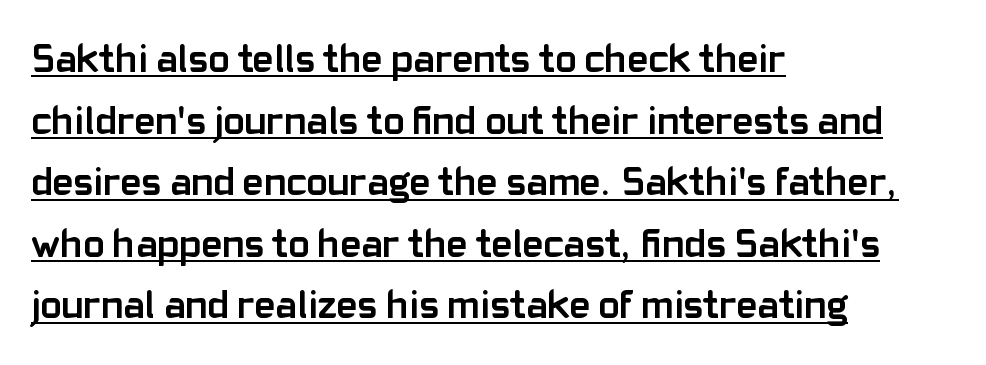
The image shows 40 px semibold sans-serif type, upright; set left-aligned, normal line spacing (1.54x), normal letter spacing, underlined; low stroke contrast and a medium x-height.
